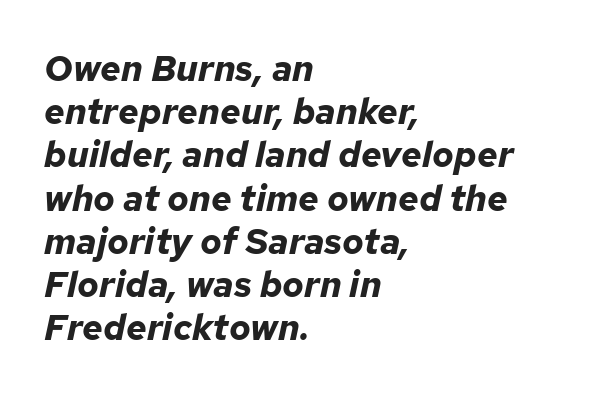
Q: Is the text bold? A: Yes.
Q: Is the text italic (slanted)? A: Yes, it leans right by about 12 degrees.
Q: Is the text underlined? A: No.
Q: How is the paragraph aligned? A: Left-aligned.
Q: Is the spacing between letters normal or unusually wide? A: Normal.
Q: Width (condensed, normal, or wide)? A: Normal.
Q: Stroke contrast? A: Low.
Q: x-height? A: Medium.
Q: Monospaced? A: No.
